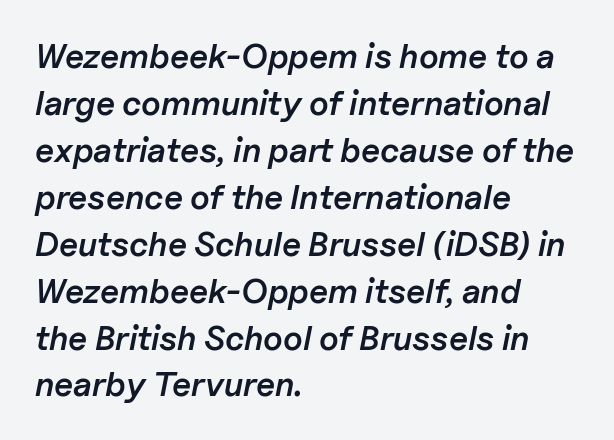
The image shows 34 px semibold type, italic (leaning right); set left-aligned, normal line spacing (1.38x), normal letter spacing, not underlined; low stroke contrast and a medium x-height.
